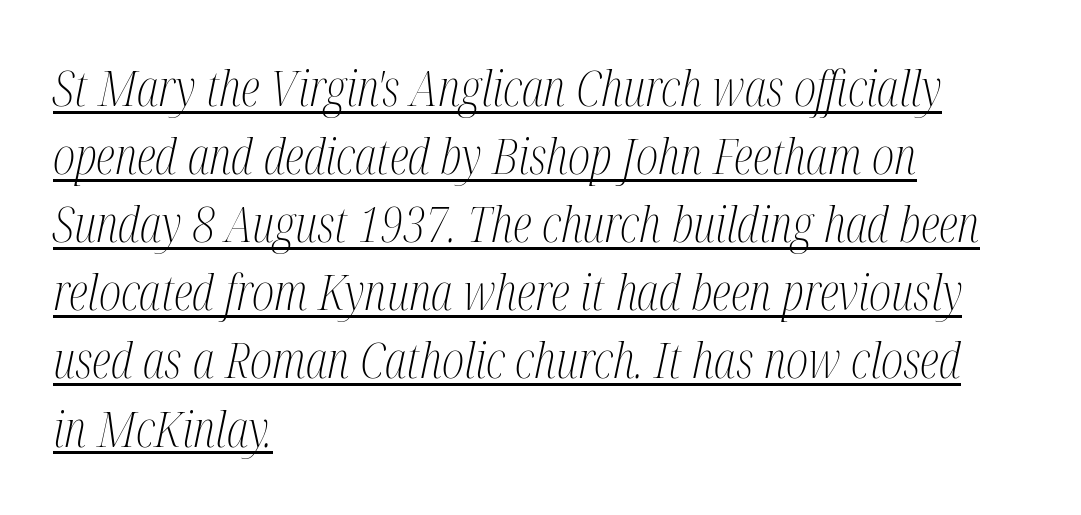
Q: Is the text bold? A: No.
Q: Is the text italic (slanted)? A: Yes, it leans right by about 12 degrees.
Q: Is the typeface a serif or a sans-serif typeface? A: Serif.
Q: Is the text underlined? A: Yes.
Q: How is the paragraph aligned? A: Left-aligned.
Q: Is the spacing between letters normal or unusually wide? A: Normal.
Q: Is the spacing between lines tight, normal or loose? A: Normal.
Q: Width (condensed, normal, or wide)? A: Condensed.
Q: Stroke contrast? A: Medium.
Q: x-height? A: Medium.
Q: Monospaced? A: No.
